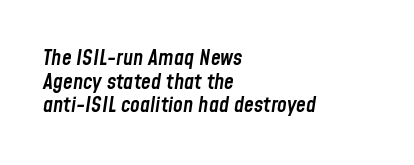
{"italic": "yes", "lean": "right", "slant_degrees": 8, "bold": "semi", "underline": "no", "align": "left", "line_spacing": "tight", "line_spacing_ratio": 1.07, "letter_spacing": "normal", "letter_spacing_em": 0.0, "glyph_px": 22}
